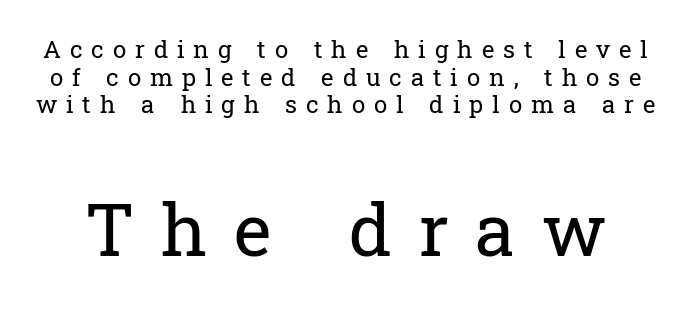
When letters stand straight like this, we call the style roman or upright. Look at the glyph heights: the lower group is clearly the bigger setting. In terms of leading, this rendering errs on the cramped side. These lines are composed in type with serifs. Is the stroke heavy? The answer is a plain regular-or-lighter.
